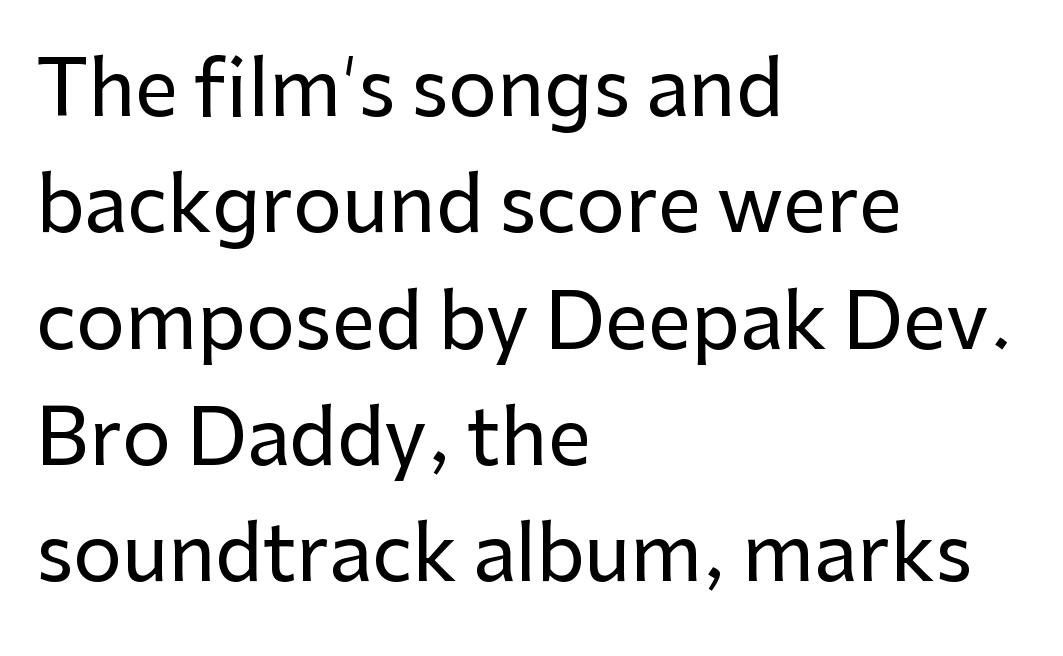
A typesetter would mark this as roman, not italic. Varying glyph widths throughout — classic text-font behaviour. Glance below the letters and you will spot only blank space. What's the leading like? Ordinary, nothing unusual.
